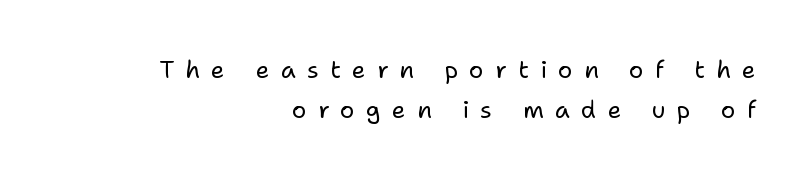
Q: Is the text bold? A: No.
Q: Is the text italic (slanted)? A: No, it is upright.
Q: Is the text underlined? A: No.
Q: How is the paragraph aligned? A: Right-aligned.
Q: Is the spacing between letters normal or unusually wide? A: Unusually wide.
Q: Is the spacing between lines tight, normal or loose? A: Normal.
